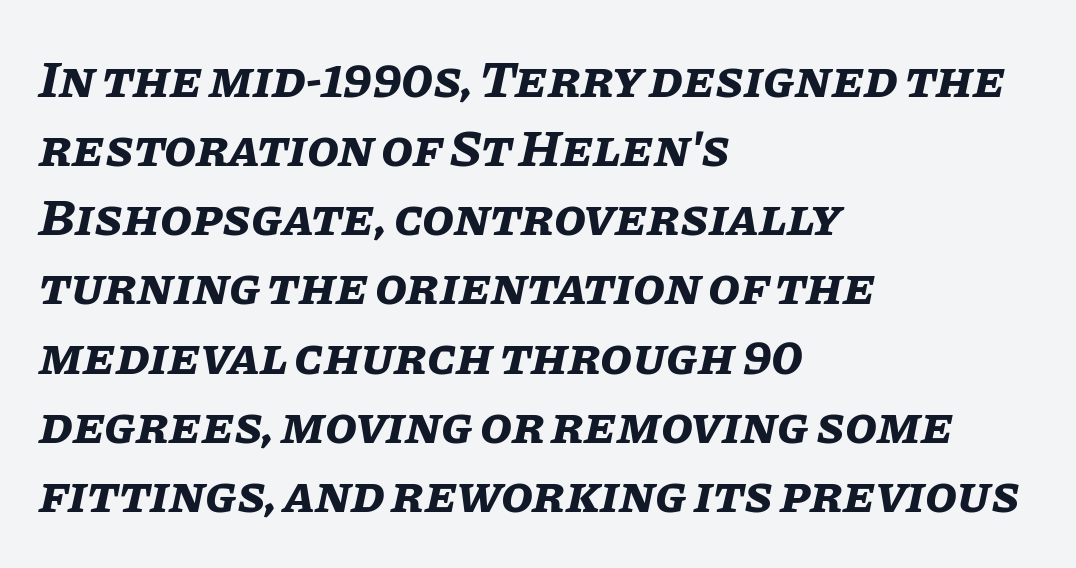
The image shows 52 px bold type, italic (leaning right); set left-aligned, normal line spacing (1.33x), normal letter spacing, not underlined; low stroke contrast and a large x-height.
